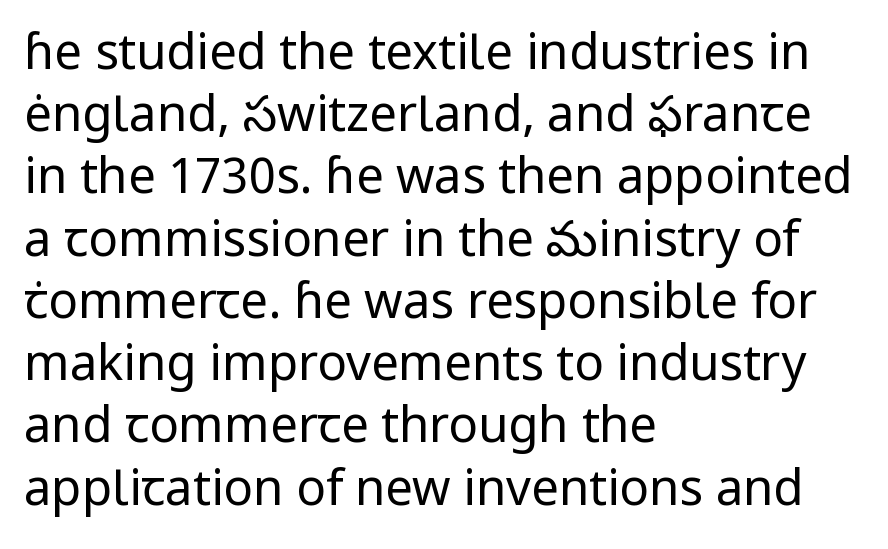
You can tell it's not italic because the verticals are truly vertical. The passage shown is typeset with a sans-serif family. You could call the tracking neutral — neither tight nor loose. These lines sit exactly where default settings would place them. Unbolded letterforms with no extra heft.
